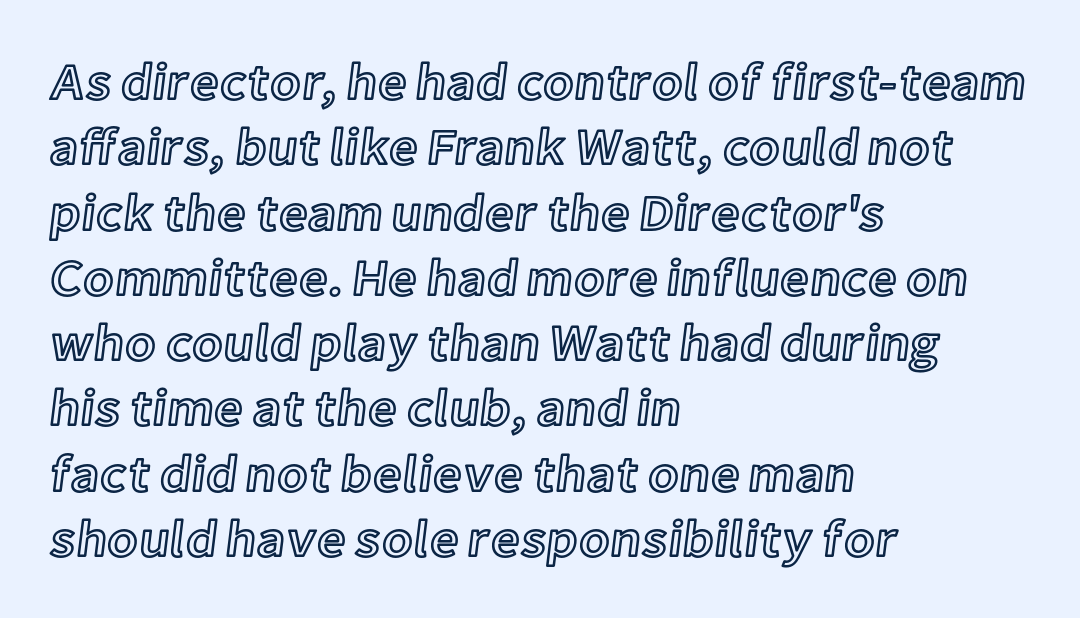
{"width": "normal", "x_height": "medium", "monospaced": "no", "underline": "no", "align": "left", "line_spacing": "normal", "line_spacing_ratio": 1.28, "letter_spacing": "normal", "letter_spacing_em": 0.0, "glyph_px": 51}
